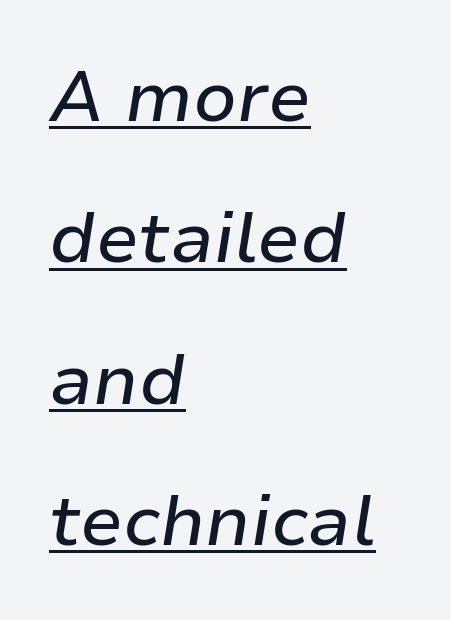
Q: Is the text italic (slanted)? A: Yes, it leans right by about 9 degrees.
Q: Is the text underlined? A: Yes.
Q: How is the paragraph aligned? A: Left-aligned.
Q: Is the spacing between letters normal or unusually wide? A: Normal.
Q: Is the spacing between lines tight, normal or loose? A: Loose.
Q: Width (condensed, normal, or wide)? A: Normal.
Q: Stroke contrast? A: Low.
Q: x-height? A: Medium.
Q: Monospaced? A: No.
